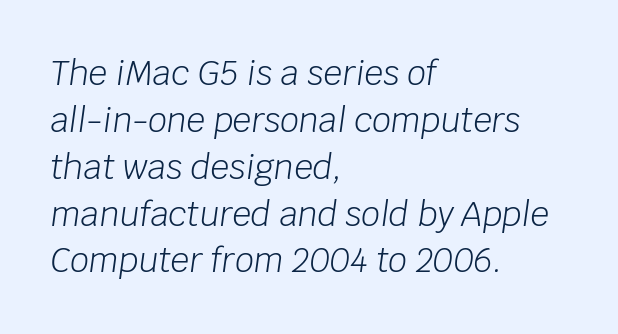
{"italic": "yes", "lean": "right", "slant_degrees": 8, "bold": "no", "weight": "light", "width": "normal", "stroke_contrast": "low", "x_height": "large", "monospaced": "no", "underline": "no", "align": "left", "line_spacing": "normal", "line_spacing_ratio": 1.42, "letter_spacing": "normal", "letter_spacing_em": 0.0, "glyph_px": 33}
